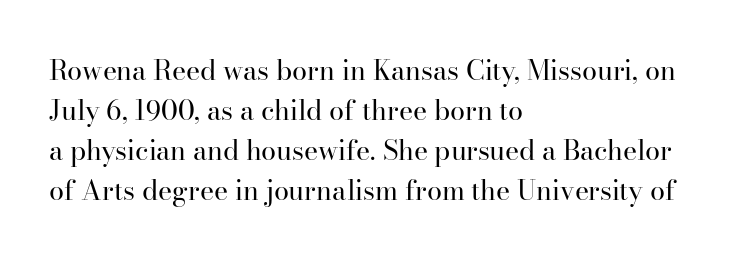
The image shows 27 px text type, upright; set left-aligned, normal line spacing (1.48x), normal letter spacing, not underlined.
